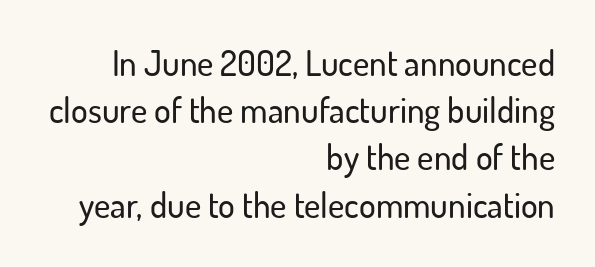
The lettering holds an erect, upright posture throughout. The passage is arranged like a letterhead date or caption credit — flush right. The string is rendered with underlining switched off. There is no visible air inserted between adjacent glyphs. Honestly, the row spacing looks completely unremarkable.
